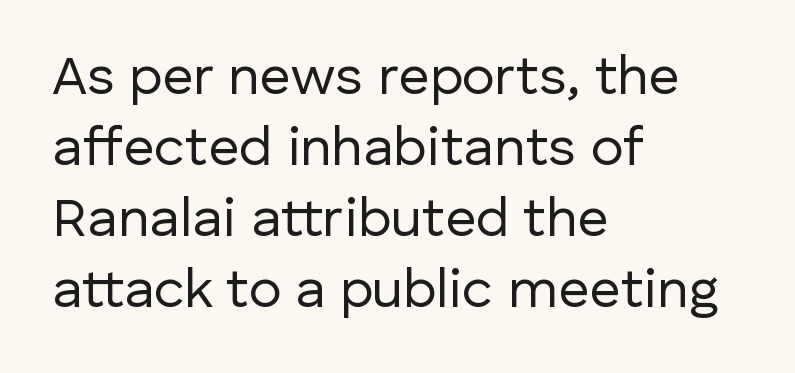
The image shows 55 px regular-weight sans-serif type, upright; set left-aligned, normal line spacing (1.29x), normal letter spacing, not underlined; low stroke contrast and a medium x-height.
